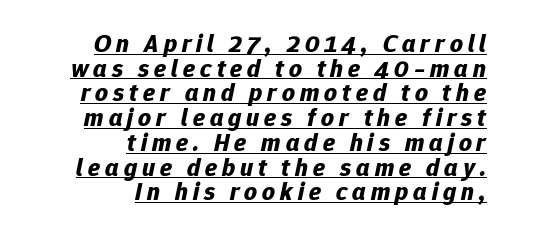
Q: Is the text bold? A: Yes.
Q: Is the text italic (slanted)? A: Yes, it leans right by about 12 degrees.
Q: Is the text underlined? A: Yes.
Q: How is the paragraph aligned? A: Right-aligned.
Q: Is the spacing between letters normal or unusually wide? A: Unusually wide.
Q: Is the spacing between lines tight, normal or loose? A: Tight.
